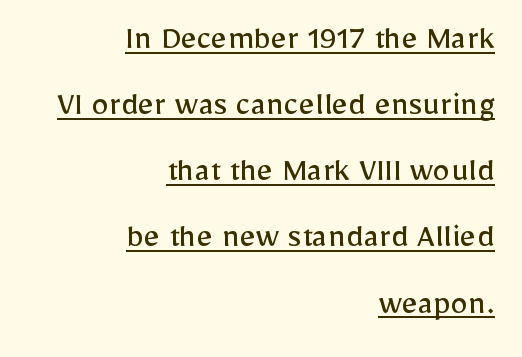
{"serif": "no", "italic": "no", "bold": "no", "weight": "regular", "width": "normal", "stroke_contrast": "low", "x_height": "medium", "monospaced": "no", "underline": "yes", "align": "right", "line_spacing_ratio": 1.89, "letter_spacing": "normal", "letter_spacing_em": 0.0, "glyph_px": 35}
